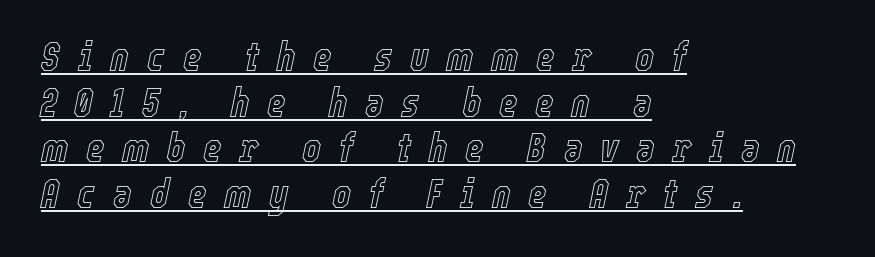
The image shows 40 px condensed type, italic (leaning right); set left-aligned, tight line spacing (1.14x), unusually wide letter spacing (+0.44 em), underlined; a medium x-height.
